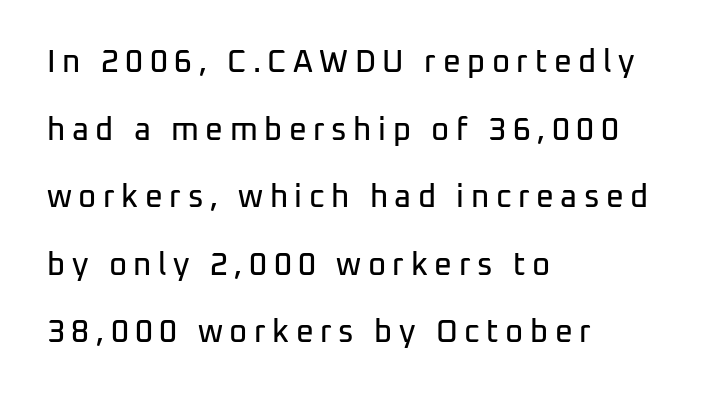
The image shows 31 px sans-serif type, upright; set left-aligned, loose line spacing (2.18x), unusually wide letter spacing (+0.21 em), not underlined; low stroke contrast and a medium x-height.
